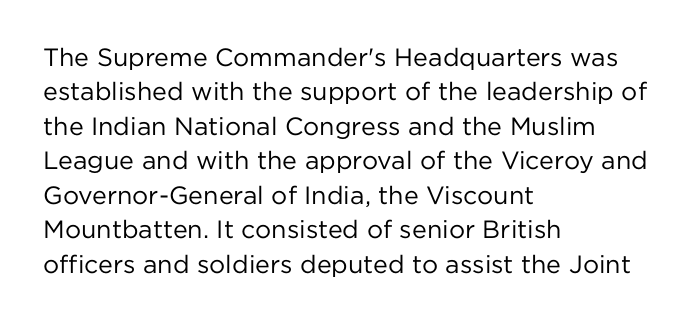
{"italic": "no", "bold": "no", "underline": "no", "align": "left", "line_spacing": "normal", "line_spacing_ratio": 1.38, "letter_spacing": "normal", "letter_spacing_em": 0.0, "glyph_px": 25}
